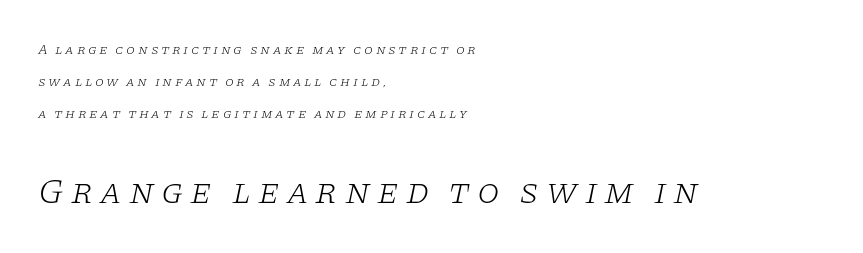
The image shows 36 px light, wide serif type, italic (leaning right); set left-aligned, loose line spacing (2.29x), not underlined; the second (bottom) block is 2.57x larger; low stroke contrast and a large x-height.
